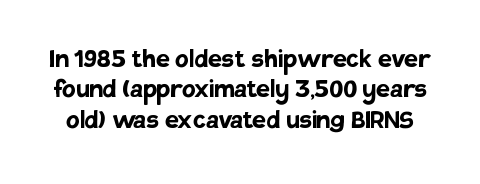
When letters stand straight like this, we call the style roman or upright. The space between consecutive lines is stingy. The letters advance in unequal steps, a hallmark of proportional type. Weight: bold. Examine the stroke ends and you'll find no serifs. Check under the words: just untouched page.
